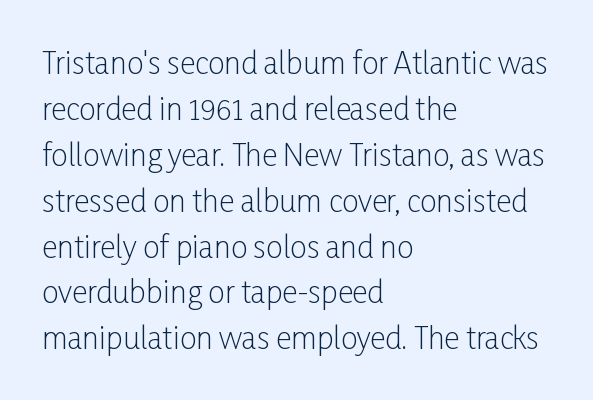
The image shows 30 px light, condensed sans-serif type, upright; set left-aligned, normal line spacing (1.53x), normal letter spacing, not underlined; low stroke contrast and a medium x-height.
